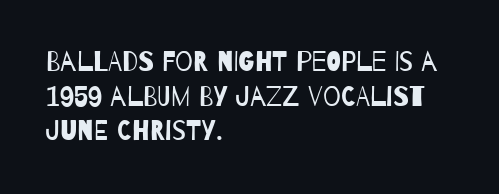
The characters are drawn with everyday or finer stroke widths. Plain, unruled lines of type. Glyph-to-glyph distance matches everyday printed text. The rag falls on the right side of this text block.
